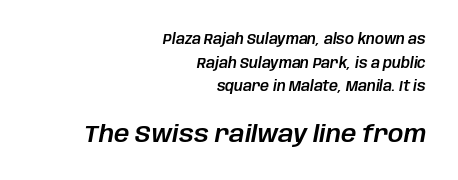
Q: Is the text italic (slanted)? A: Yes, it leans right by about 10 degrees.
Q: Is the text underlined? A: No.
Q: How is the paragraph aligned? A: Right-aligned.
Q: Is the spacing between letters normal or unusually wide? A: Normal.
Q: Is the spacing between lines tight, normal or loose? A: Normal.
Q: Which block of text is set in a larger size, the first (top) or the second (bottom)? A: The second (bottom) one.
